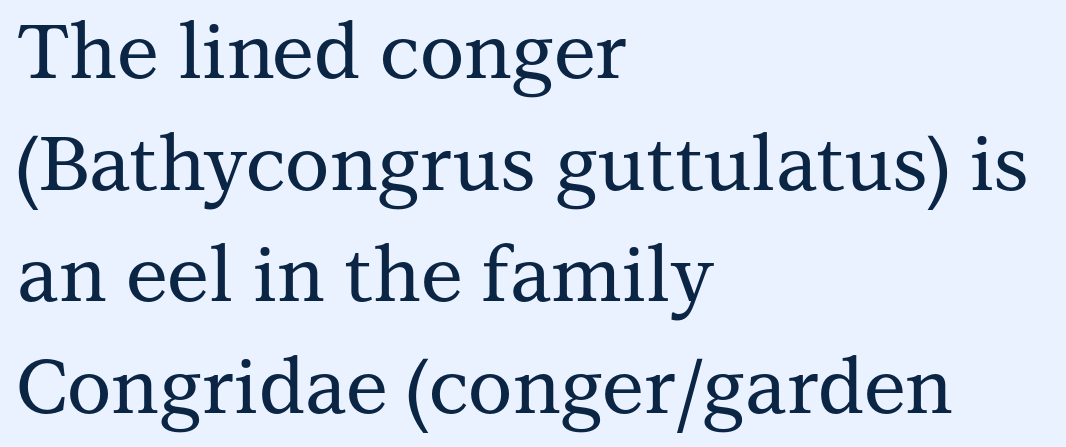
{"serif": "yes", "italic": "no", "width": "normal", "stroke_contrast": "medium", "x_height": "medium", "monospaced": "no", "underline": "no", "align": "left", "line_spacing": "normal", "line_spacing_ratio": 1.47, "letter_spacing": "normal", "letter_spacing_em": 0.0, "glyph_px": 76}
